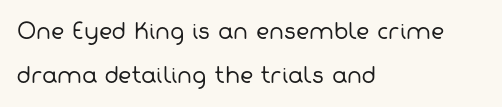
The image shows 21 px text type; set left-aligned, loose line spacing (2.1x), normal letter spacing, not underlined.
